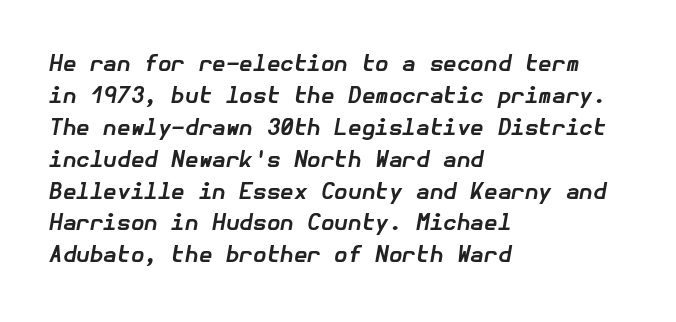
{"italic": "yes", "lean": "right", "slant_degrees": 10, "bold": "yes", "underline": "no", "align": "left", "line_spacing": "normal", "line_spacing_ratio": 1.45, "letter_spacing": "normal", "letter_spacing_em": 0.0, "glyph_px": 22}
